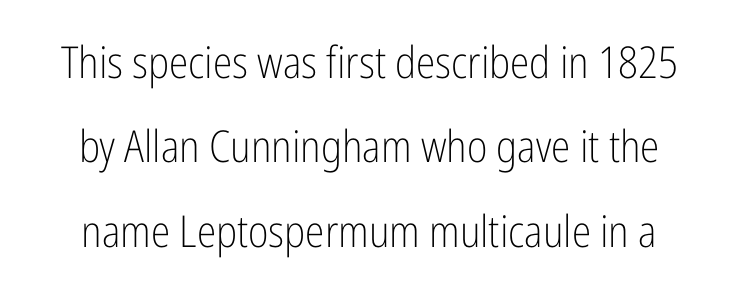
Q: Is the text bold? A: No.
Q: Is the text italic (slanted)? A: No, it is upright.
Q: Is the typeface a serif or a sans-serif typeface? A: Sans-serif.
Q: Is the text underlined? A: No.
Q: Is the spacing between letters normal or unusually wide? A: Normal.
Q: Is the spacing between lines tight, normal or loose? A: Loose.
Q: Width (condensed, normal, or wide)? A: Condensed.
Q: Stroke contrast? A: Low.
Q: x-height? A: Medium.
Q: Monospaced? A: No.
